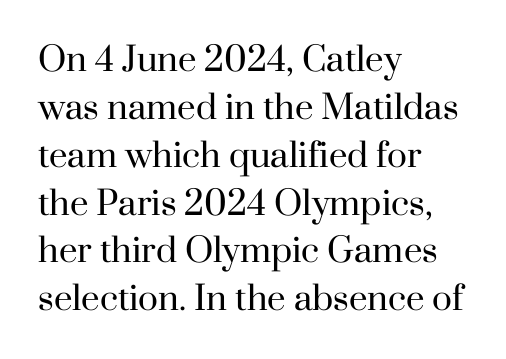
The image shows 33 px regular-weight serif type, upright; set left-aligned, normal line spacing (1.45x), normal letter spacing, not underlined; high stroke contrast and a small x-height.
